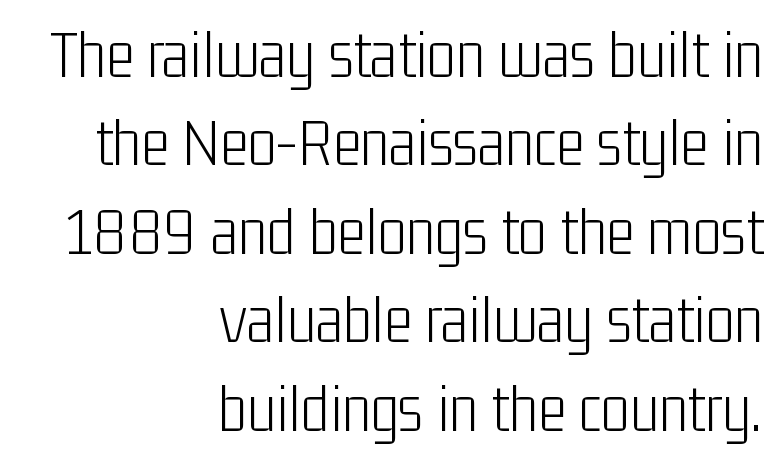
Q: Is the text bold? A: No.
Q: Is the text italic (slanted)? A: No, it is upright.
Q: Is the typeface a serif or a sans-serif typeface? A: Sans-serif.
Q: Is the text underlined? A: No.
Q: How is the paragraph aligned? A: Right-aligned.
Q: Is the spacing between letters normal or unusually wide? A: Normal.
Q: Is the spacing between lines tight, normal or loose? A: Normal.
Q: Width (condensed, normal, or wide)? A: Condensed.
Q: Stroke contrast? A: Low.
Q: x-height? A: Medium.
Q: Monospaced? A: No.
